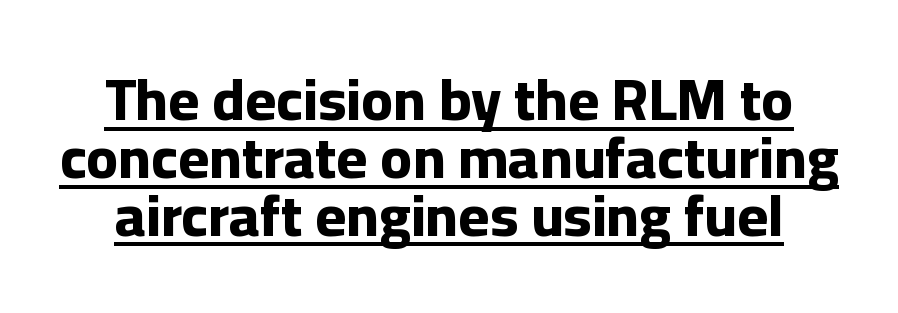
Letterform terminals end flat and unadorned throughout the passage. The rendering uses a bold face; every stroke is thick and dark. Proportional: the letters do not fall into vertical columns. Line starts and ends both wander, symmetrically. Nothing unusual about the tracking: characters are spaced as the font intends.
